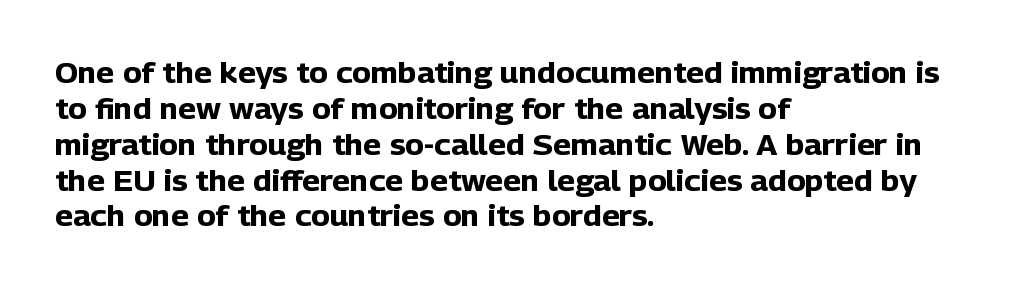
The designer left line spacing at the default. Visually the block forms a straight wall on the left and a jagged coastline on the right. Looks like regular typesetting: each glyph gets only the width it needs. The line texture is even and compact thanks to regular tracking. The space beneath each line is pristine and unruled. This is sans-serif lettering, the kind often seen on screens and signage.
